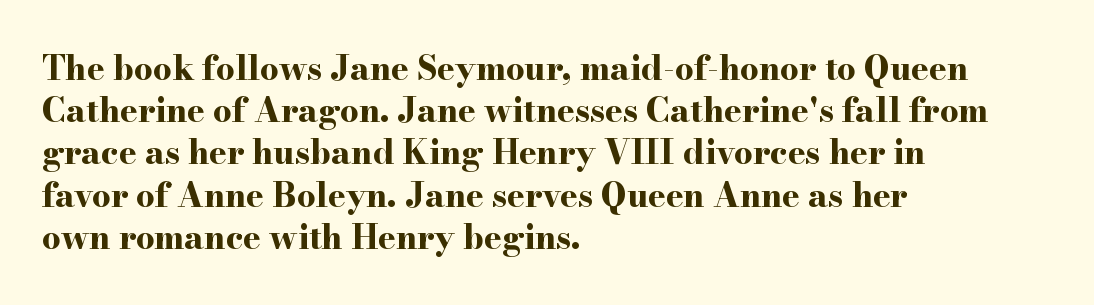
The type is set solid horizontally, with unmodified tracking. Descenders are the only things crossing below the line. Varying glyph widths throughout — classic text-font behaviour. Reading down the column, the eye jumps a familiar distance to each next line. Notice how the passage keeps a crisp vertical edge on the left only. The face used here is seriffed, in the tradition of book romans.
